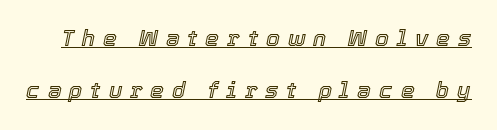
{"italic": "yes", "lean": "right", "slant_degrees": 12, "underline": "yes", "line_spacing": "loose", "line_spacing_ratio": 2.38, "letter_spacing": "wide", "letter_spacing_em": 0.36, "glyph_px": 22}
